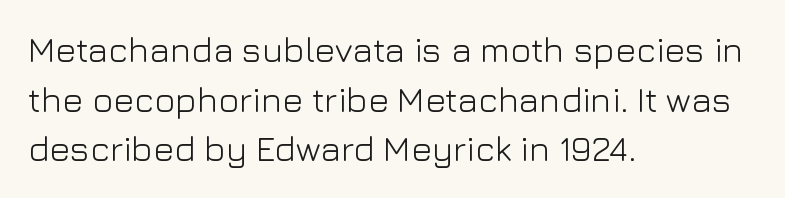
Q: Is the text bold? A: No.
Q: Is the text italic (slanted)? A: No, it is upright.
Q: Is the typeface a serif or a sans-serif typeface? A: Sans-serif.
Q: Is the text underlined? A: No.
Q: How is the paragraph aligned? A: Left-aligned.
Q: Is the spacing between letters normal or unusually wide? A: Normal.
Q: Is the spacing between lines tight, normal or loose? A: Normal.
Q: Width (condensed, normal, or wide)? A: Normal.
Q: Stroke contrast? A: Low.
Q: x-height? A: Medium.
Q: Monospaced? A: No.
